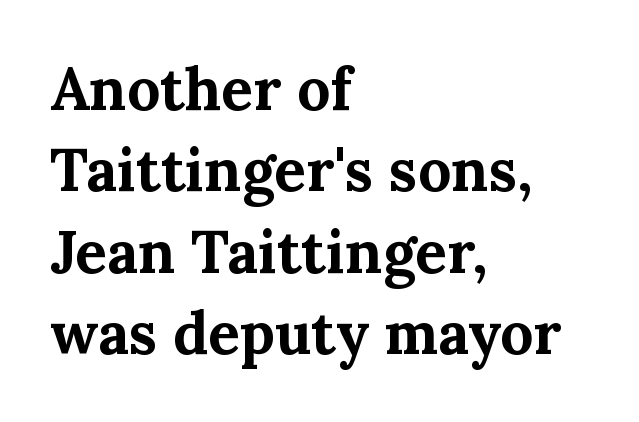
The image shows 59 px bold serif type, upright; set left-aligned, normal line spacing (1.38x), normal letter spacing, not underlined; medium stroke contrast and a medium x-height.
